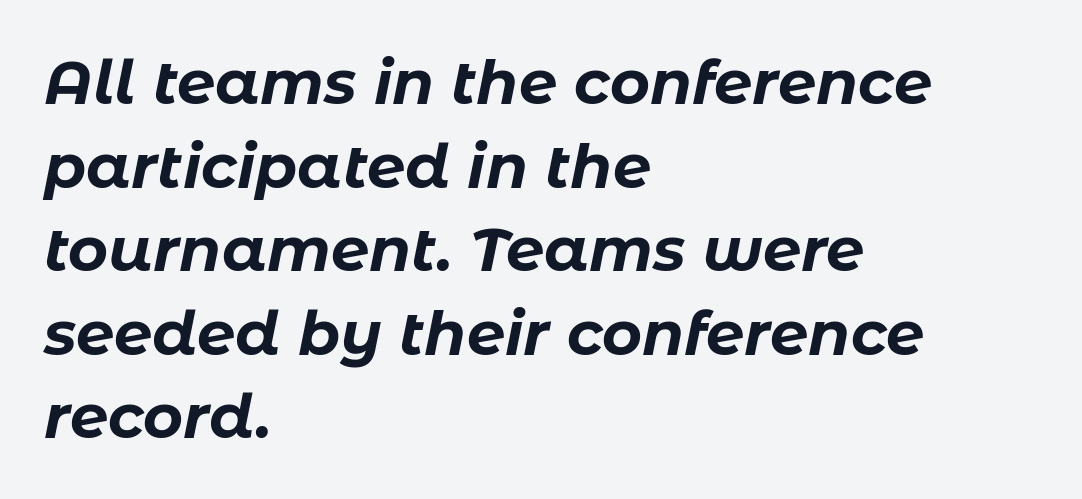
Q: Is the text bold? A: Yes.
Q: Is the text italic (slanted)? A: Yes, it leans right by about 11 degrees.
Q: Is the text underlined? A: No.
Q: How is the paragraph aligned? A: Left-aligned.
Q: Is the spacing between letters normal or unusually wide? A: Normal.
Q: Is the spacing between lines tight, normal or loose? A: Normal.
Q: Width (condensed, normal, or wide)? A: Normal.
Q: Stroke contrast? A: Low.
Q: x-height? A: Medium.
Q: Monospaced? A: No.
